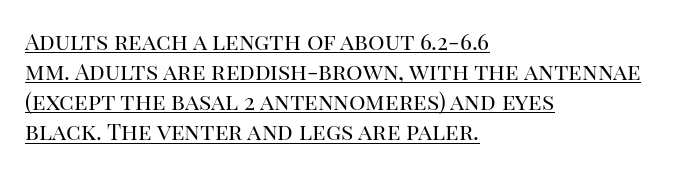
The image shows 23 px text type, upright; set left-aligned, normal line spacing (1.31x), normal letter spacing, underlined.
